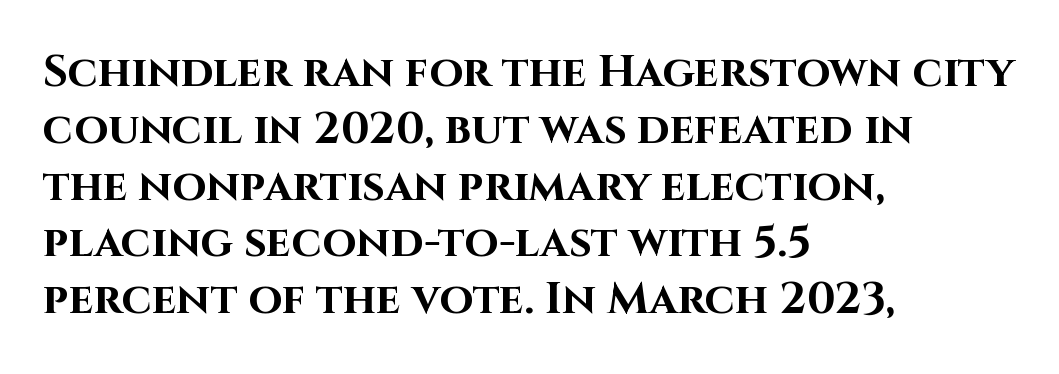
A classic flush-left, rag-right setting is used for this passage. Regular leading. Honestly, the letter spacing is just normal — you wouldn't notice it. Italic: no, the glyphs are upright roman. The words here are not underlined. Spacing verdict: proportional, widths tailored to each character.
